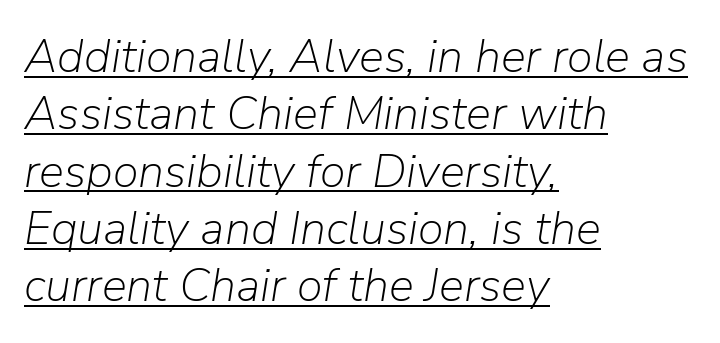
Q: Is the text bold? A: No.
Q: Is the text italic (slanted)? A: Yes, it leans right by about 9 degrees.
Q: Is the text underlined? A: Yes.
Q: How is the paragraph aligned? A: Left-aligned.
Q: Is the spacing between letters normal or unusually wide? A: Normal.
Q: Width (condensed, normal, or wide)? A: Normal.
Q: Stroke contrast? A: Low.
Q: x-height? A: Medium.
Q: Monospaced? A: No.
